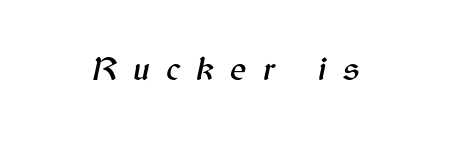
The image shows 34 px text type, italic (leaning right); set unusually wide letter spacing (+0.48 em), not underlined; medium stroke contrast and a medium x-height.
